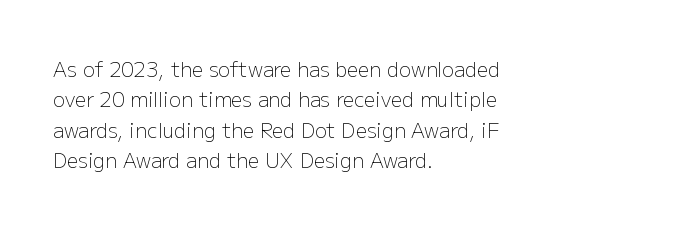
The typesetting does not lean heavy: it is not bold. Words appear dense and cohesive because spacing is normal. Every character sits straight up, as roman type does. What's the leading like? Ordinary, nothing unusual. Glance below the letters and you will spot only blank space.
